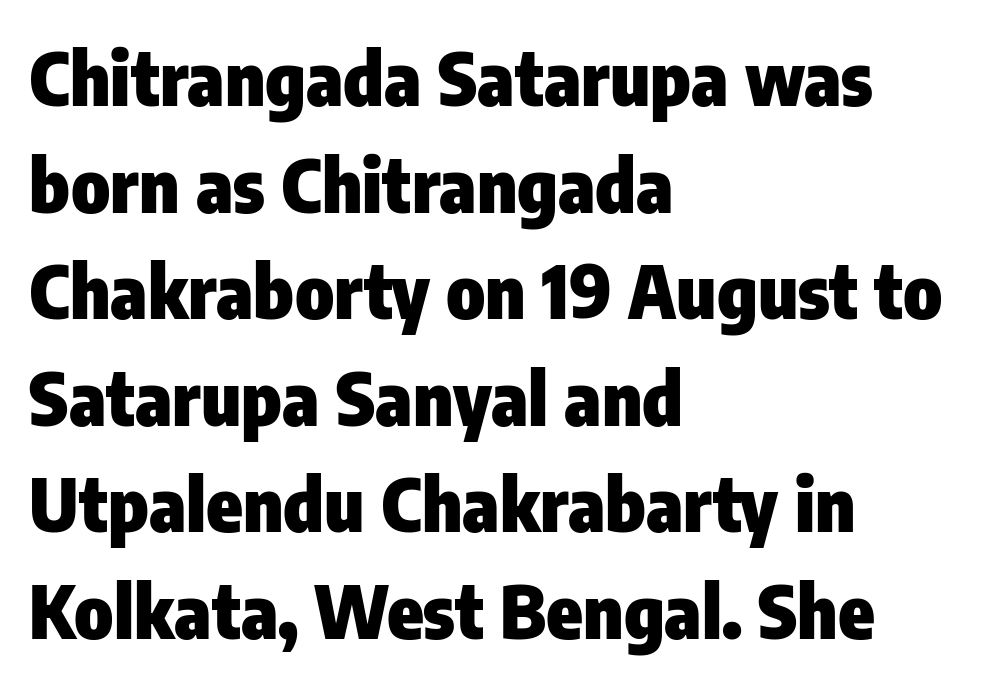
{"serif": "no", "italic": "no", "bold": "yes", "weight": "heavy", "width": "condensed", "stroke_contrast": "low", "x_height": "medium", "monospaced": "no", "underline": "no", "align": "left", "line_spacing": "normal", "line_spacing_ratio": 1.44, "letter_spacing": "normal", "letter_spacing_em": 0.0, "glyph_px": 74}
